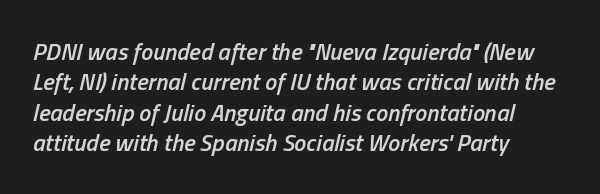
The image shows 24 px text type, italic (leaning right); set left-aligned, normal line spacing (1.27x), normal letter spacing, not underlined.
